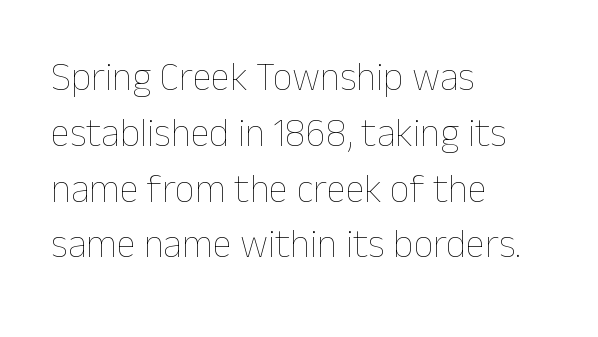
Heaviness? Minimal to ordinary, like unemphasized prose. Vertical strokes here are truly vertical. Note the varied advance widths — an 'i' is clearly narrower than an 'm'. This sample keeps an unexceptional amount of space between lines.
